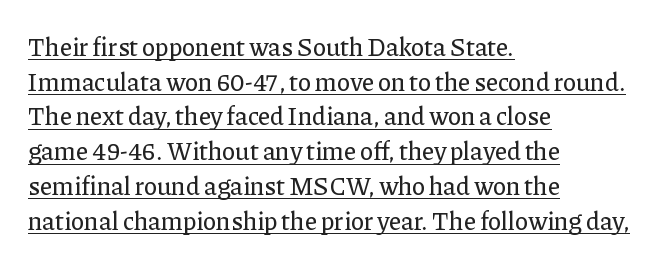
{"italic": "no", "underline": "yes", "align": "left", "line_spacing": "normal", "line_spacing_ratio": 1.39, "letter_spacing": "normal", "letter_spacing_em": 0.0, "glyph_px": 25}
